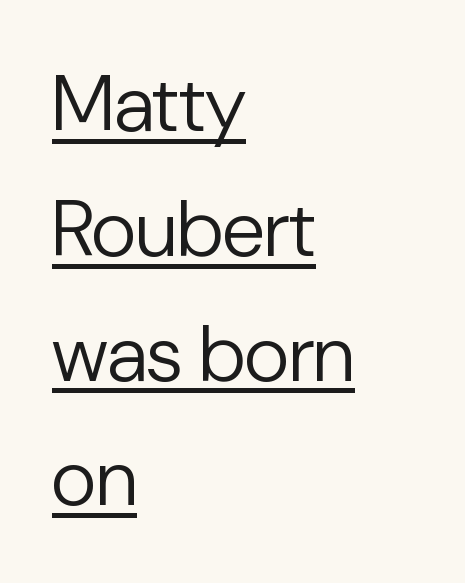
Q: Is the text bold? A: No.
Q: Is the text italic (slanted)? A: No, it is upright.
Q: Is the typeface a serif or a sans-serif typeface? A: Sans-serif.
Q: Is the text underlined? A: Yes.
Q: How is the paragraph aligned? A: Left-aligned.
Q: Is the spacing between letters normal or unusually wide? A: Normal.
Q: Is the spacing between lines tight, normal or loose? A: Normal.
Q: Width (condensed, normal, or wide)? A: Normal.
Q: Stroke contrast? A: Low.
Q: x-height? A: Medium.
Q: Monospaced? A: No.
